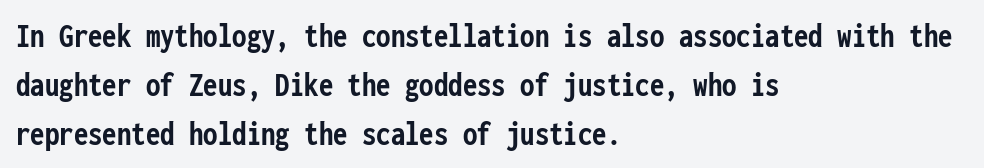
This sample has the even, mechanical cadence of fixed-width lettering. A classic flush-left, rag-right setting is used for this passage. Default kerning and tracking; the words read as compact shapes. This is sans-serif lettering, the kind often seen on screens and signage.
